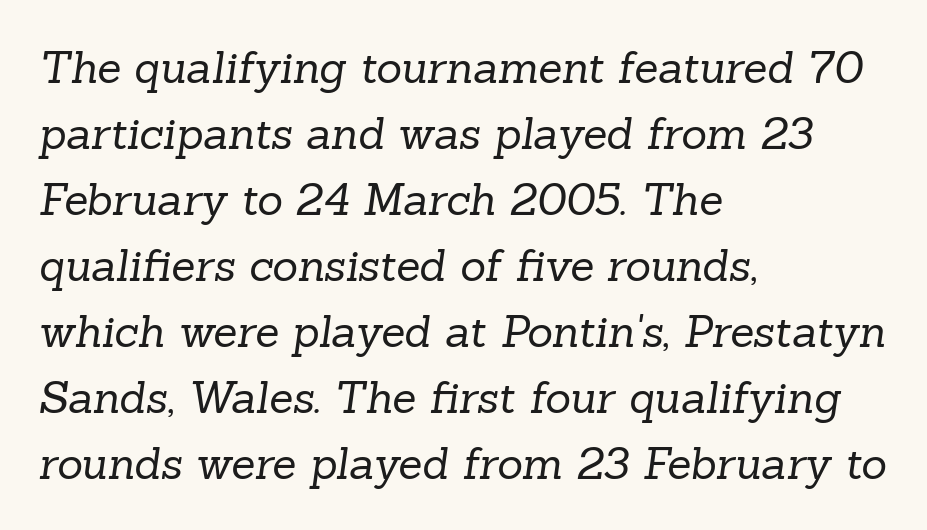
Q: Is the text bold? A: No.
Q: Is the typeface a serif or a sans-serif typeface? A: Serif.
Q: Is the text underlined? A: No.
Q: How is the paragraph aligned? A: Left-aligned.
Q: Is the spacing between letters normal or unusually wide? A: Normal.
Q: Is the spacing between lines tight, normal or loose? A: Normal.
Q: Width (condensed, normal, or wide)? A: Normal.
Q: Stroke contrast? A: Low.
Q: x-height? A: Medium.
Q: Monospaced? A: No.
